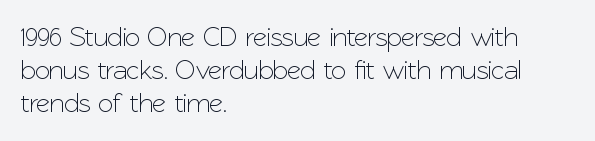
Every row of glyphs begins at an identical x-position on the left. These lines were composed using upright roman letters. Standard letterfit; no display-style spreading of the glyphs. The glyphs are unaccompanied by any horizontal stroke below them.
